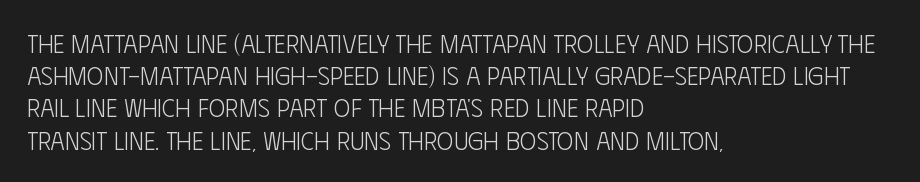
{"italic": "no", "bold": "no", "underline": "no", "align": "left", "line_spacing": "normal", "line_spacing_ratio": 1.29, "letter_spacing": "normal", "letter_spacing_em": 0.0, "glyph_px": 25}
